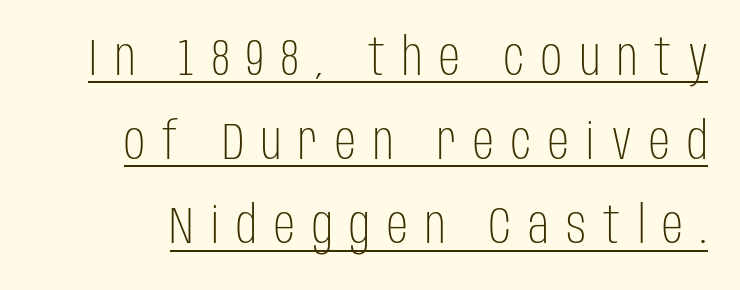
Vertically, the passage feels balanced, rows spaced as you'd expect. You can tell from the bare stems that sans-serif type was used. Think standard paragraph weight, or any step lighter than that. The letterforms stand isolated, each surrounded by extra space.
